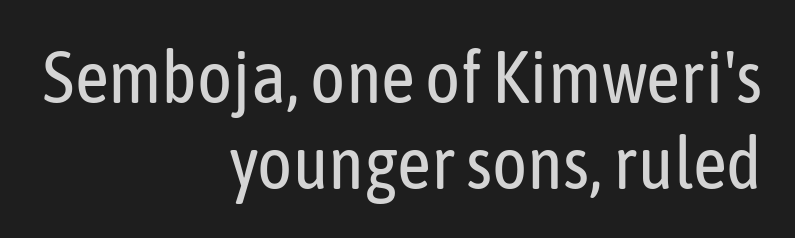
The cut favours lightness, reaching ordinary text weight at its darkest. Proportional: the letters do not fall into vertical columns. Do the letters lean? They stand straight. Note: no serifs on the glyphs. Line endings align vertically; line beginnings do not.
